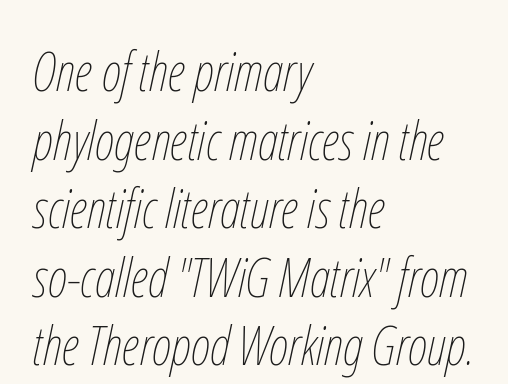
{"italic": "yes", "lean": "right", "slant_degrees": 12, "bold": "no", "weight": "thin", "width": "condensed", "stroke_contrast": "low", "x_height": "medium", "monospaced": "no", "underline": "no", "align": "left", "line_spacing": "normal", "line_spacing_ratio": 1.27, "letter_spacing": "normal", "letter_spacing_em": 0.0, "glyph_px": 54}
